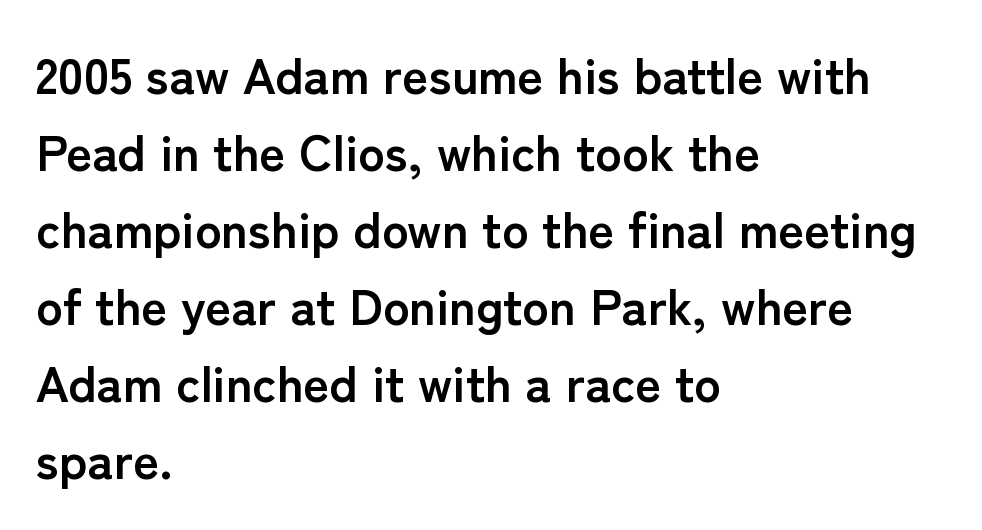
Q: Is the text bold? A: Yes.
Q: Is the text italic (slanted)? A: No, it is upright.
Q: Is the typeface a serif or a sans-serif typeface? A: Sans-serif.
Q: Is the text underlined? A: No.
Q: How is the paragraph aligned? A: Left-aligned.
Q: Is the spacing between letters normal or unusually wide? A: Normal.
Q: Is the spacing between lines tight, normal or loose? A: Normal.
Q: Width (condensed, normal, or wide)? A: Normal.
Q: Stroke contrast? A: Low.
Q: x-height? A: Medium.
Q: Monospaced? A: No.
